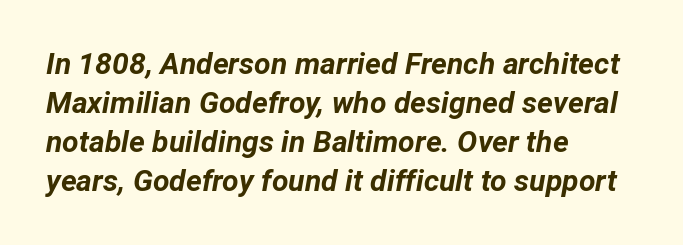
A typesetter would mark this as italic. The passage shown is typed in a proportional face where columns would drift. Is the block centered? No — it sits flush against the left margin. Caption: standard tracking, unaltered.
